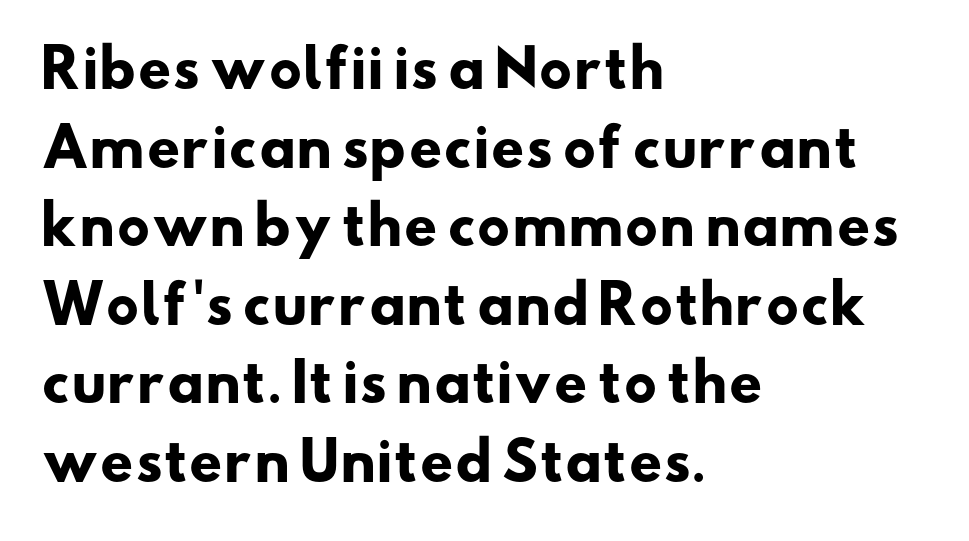
The image shows 52 px heavy, wide sans-serif type; set left-aligned, normal line spacing (1.51x), normal letter spacing, not underlined; low stroke contrast and a small x-height.
